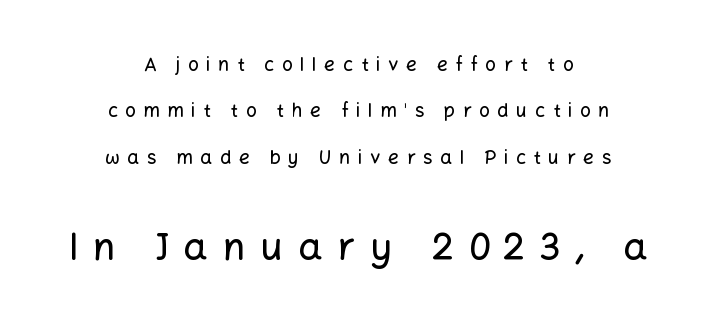
A student would notice the bottom passage is typeset larger than what precedes it. Words float on clear page, feet unadorned. Each new line begins a long way beneath the previous one. Every stem runs plumb, perpendicular to the baseline. The line texture is sparse and dotted thanks to wide tracking.
